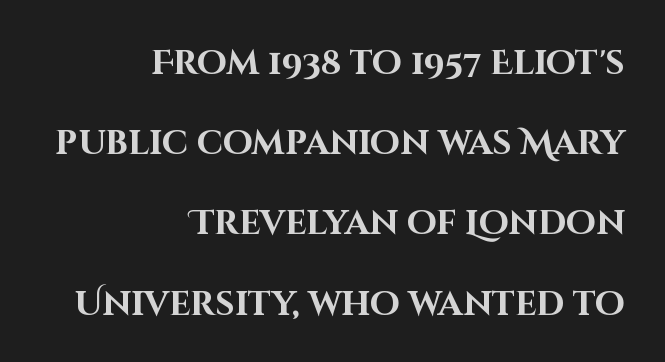
{"serif": "no", "italic": "no", "bold": "yes", "weight": "bold", "width": "normal", "stroke_contrast": "high", "x_height": "large", "monospaced": "no", "underline": "no", "align": "right", "line_spacing": "loose", "line_spacing_ratio": 2.36, "letter_spacing": "normal", "letter_spacing_em": 0.0, "glyph_px": 34}
